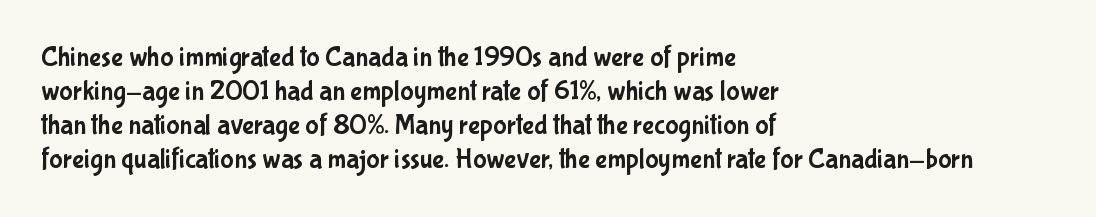
This rendering employs a face without finishing strokes, i.e., a sans-serif. Notice how the passage keeps a crisp vertical edge on the left only. Descenders hang freely into open space. The letterforms sit shoulder to shoulder at normal distance. Is this a fixed-width face? No — the glyphs have proportional, varying widths.
